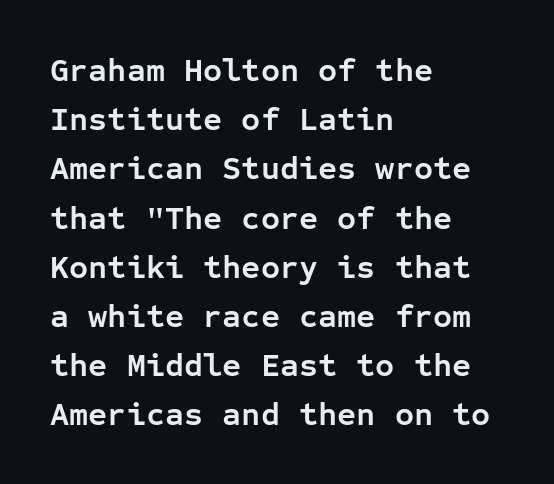
{"serif": "no", "italic": "no", "bold": "yes", "weight": "semibold", "width": "normal", "stroke_contrast": "low", "x_height": "medium", "monospaced": "yes", "underline": "no", "align": "left", "line_spacing": "normal", "line_spacing_ratio": 1.49, "letter_spacing": "normal", "letter_spacing_em": 0.0, "glyph_px": 33}
